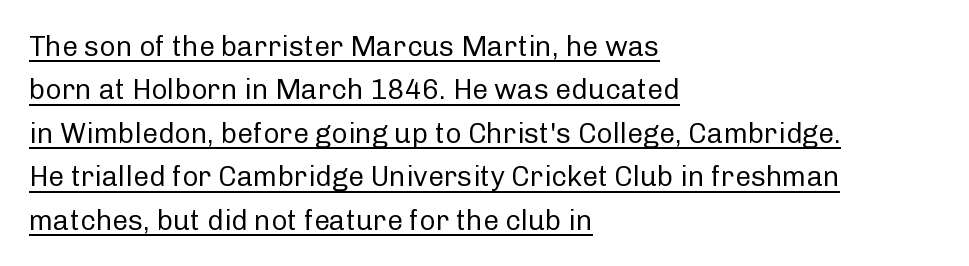
Q: Is the text bold? A: No.
Q: Is the text italic (slanted)? A: No, it is upright.
Q: Is the typeface a serif or a sans-serif typeface? A: Sans-serif.
Q: Is the text underlined? A: Yes.
Q: How is the paragraph aligned? A: Left-aligned.
Q: Is the spacing between letters normal or unusually wide? A: Normal.
Q: Is the spacing between lines tight, normal or loose? A: Normal.
Q: Width (condensed, normal, or wide)? A: Normal.
Q: Stroke contrast? A: Low.
Q: x-height? A: Medium.
Q: Monospaced? A: No.
